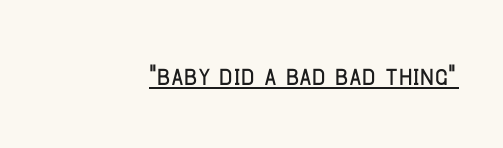
Q: Is the text italic (slanted)? A: No, it is upright.
Q: Is the typeface a serif or a sans-serif typeface? A: Sans-serif.
Q: Is the text underlined? A: Yes.
Q: How is the paragraph aligned? A: Right-aligned.
Q: Is the spacing between letters normal or unusually wide? A: Normal.
Q: Width (condensed, normal, or wide)? A: Condensed.
Q: Stroke contrast? A: Low.
Q: x-height? A: Large.
Q: Monospaced? A: No.
